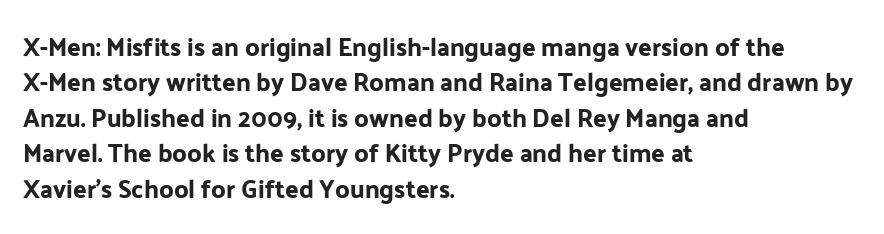
The line texture is even and compact thanks to regular tracking. Glance below the letters and you will spot only blank space. It's the straight-up-and-down kind of type. Each line starts at the same left margin while the right side varies. Reading down the column, the eye jumps a familiar distance to each next line.
